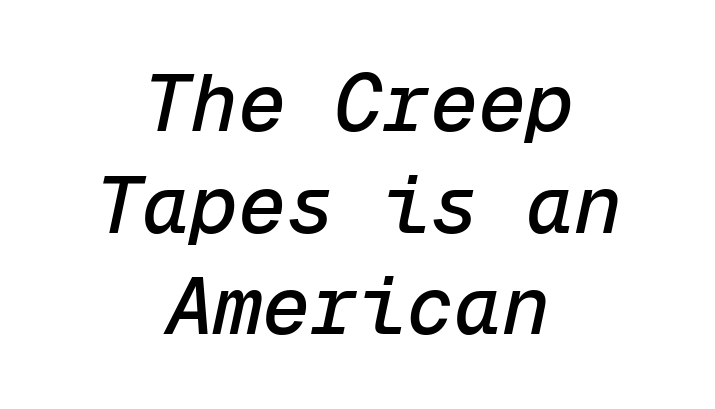
{"italic": "yes", "lean": "right", "slant_degrees": 12, "width": "normal", "stroke_contrast": "low", "x_height": "medium", "monospaced": "yes", "underline": "no", "align": "center", "line_spacing": "normal", "line_spacing_ratio": 1.27, "letter_spacing": "normal", "letter_spacing_em": 0.0, "glyph_px": 80}
